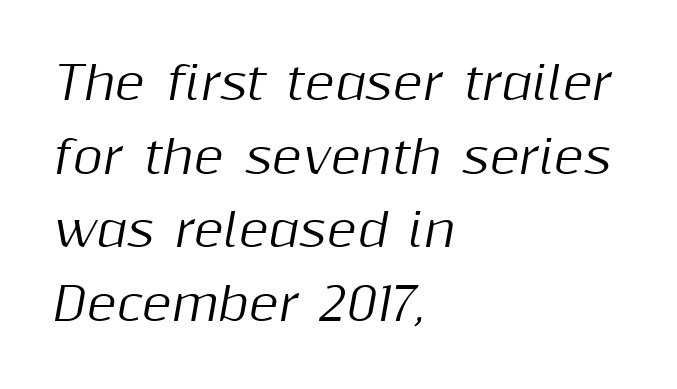
A clean baseline with only descenders dipping below it. These lines are rendered in a variable-pitch font. Slanted lettering throughout. In terms of leading, this rendering sits right in the middle. Line starts are locked; line ends wander.
